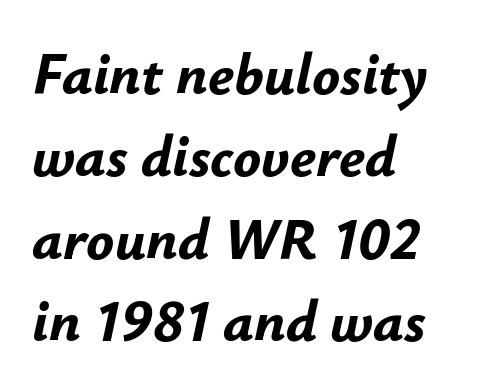
The image shows 58 px bold type, italic (leaning right); set left-aligned, normal line spacing (1.42x), normal letter spacing, not underlined; low stroke contrast and a small x-height.
